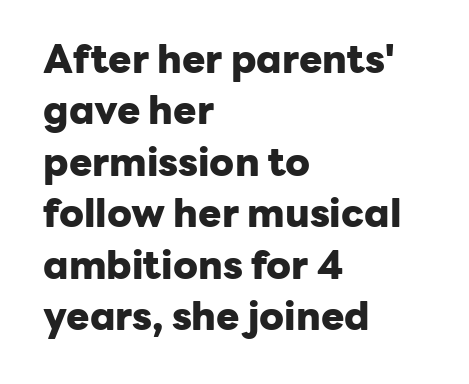
Alignment: flush left. These lines carry a lot of weight — the face is fully bold. In terms of letterform style, serifs are entirely absent. Has an underline been added? It has not.
